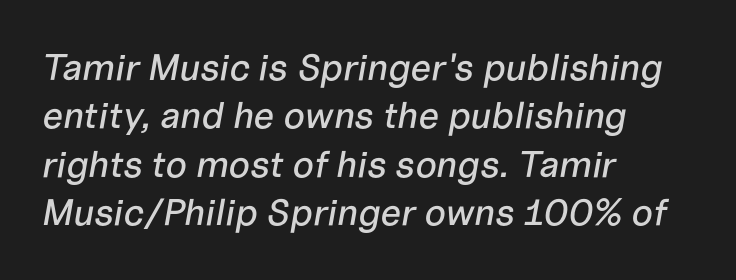
The image shows 37 px text type, italic (leaning right); set left-aligned, normal line spacing (1.31x), normal letter spacing, not underlined; low stroke contrast and a medium x-height.
